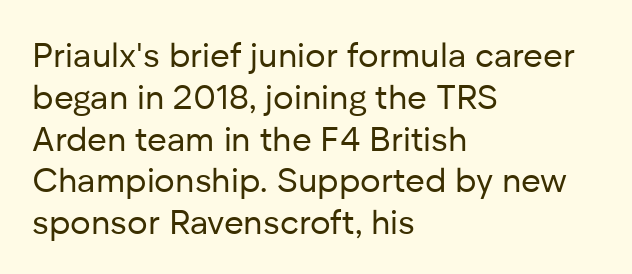
The letters advance in unequal steps, a hallmark of proportional type. Every row of glyphs begins at an identical x-position on the left. Beneath every word, the page is bare. The type sits square on the baseline with zero lean. The font sits on the lighter half of the weight spectrum, regular included. Nope, no serifs anywhere on these letters.
